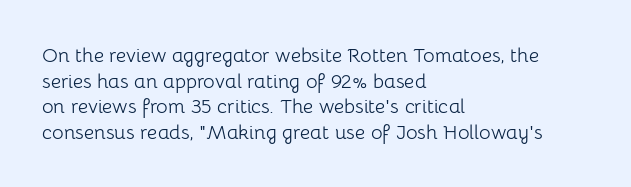
Q: Is the text bold? A: No.
Q: Is the text italic (slanted)? A: No, it is upright.
Q: Is the text underlined? A: No.
Q: How is the paragraph aligned? A: Left-aligned.
Q: Is the spacing between letters normal or unusually wide? A: Normal.
Q: Is the spacing between lines tight, normal or loose? A: Normal.
